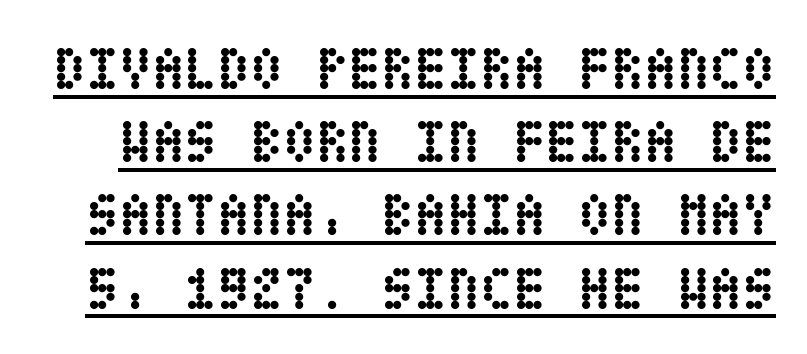
The image shows 60 px semibold, condensed type, upright; set line spacing 1.22x, normal letter spacing, underlined; low stroke contrast and a large x-height.
